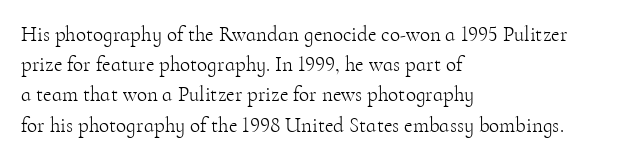
Q: Is the text bold? A: No.
Q: Is the text italic (slanted)? A: No, it is upright.
Q: Is the text underlined? A: No.
Q: How is the paragraph aligned? A: Left-aligned.
Q: Is the spacing between letters normal or unusually wide? A: Normal.
Q: Is the spacing between lines tight, normal or loose? A: Normal.
